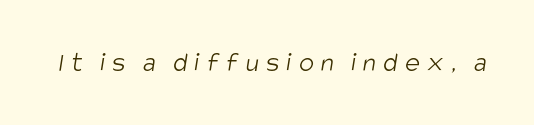
Look at the tracking — it's clearly loosened, letters drifting apart. Grotesque or geometric, the face here clearly has no serifs. Lines of text with bare space underneath. The rendering uses natural spacing where letterforms have individual widths.
